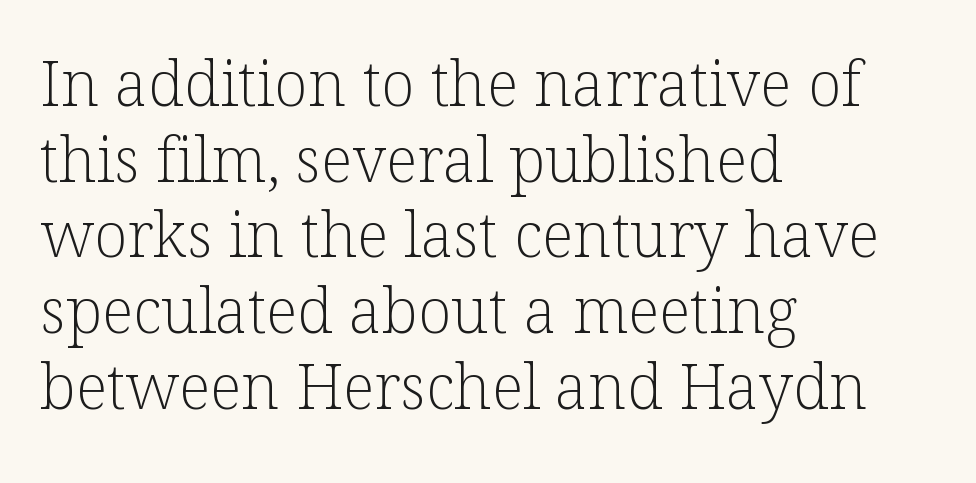
The image shows 62 px light serif type, upright; set left-aligned, line spacing 1.22x, normal letter spacing, not underlined; low stroke contrast and a medium x-height.
